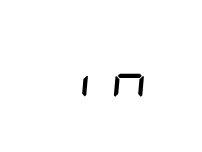
Q: Is the text bold? A: No.
Q: Is the text italic (slanted)? A: Yes, it leans right by about 5 degrees.
Q: Is the text underlined? A: No.
Q: Is the spacing between letters normal or unusually wide? A: Unusually wide.
Q: Width (condensed, normal, or wide)? A: Condensed.
Q: Stroke contrast? A: Low.
Q: x-height? A: Large.
